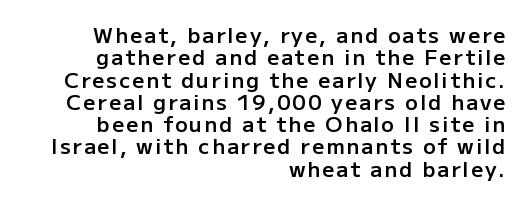
The font's upright variant was chosen for this text. Horizontally, the lines are justified to the trailing edge only. The gap between lines stays unmarked. If you measured baseline to baseline, you'd find a short distance. Set as a demibold, roughly 600 on the weight scale.
